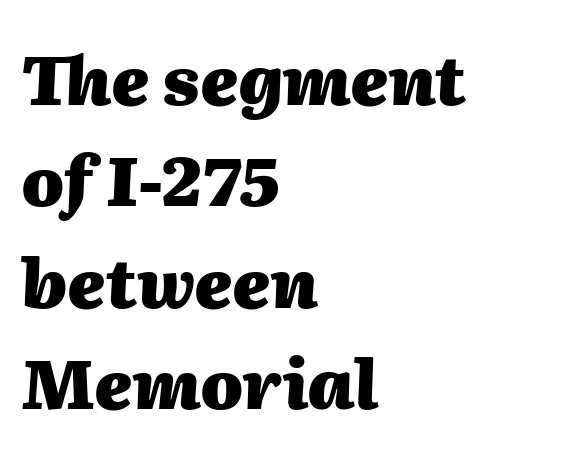
The image shows 68 px heavy type, italic (leaning right); set left-aligned, normal line spacing (1.49x), normal letter spacing, not underlined; medium stroke contrast and a medium x-height.
